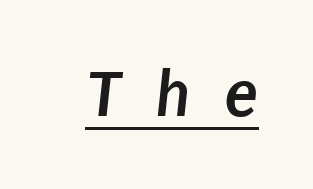
Q: Is the text bold? A: Yes.
Q: Is the typeface a serif or a sans-serif typeface? A: Sans-serif.
Q: Is the text underlined? A: Yes.
Q: Is the spacing between letters normal or unusually wide? A: Unusually wide.
Q: Width (condensed, normal, or wide)? A: Condensed.
Q: Stroke contrast? A: Low.
Q: x-height? A: Large.
Q: Monospaced? A: No.
